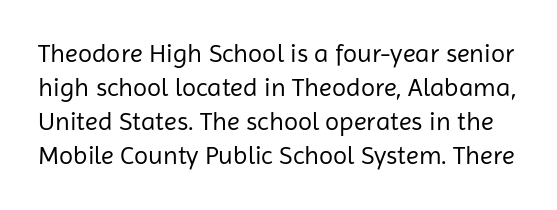
The image shows 26 px text type, upright; set normal line spacing (1.31x), normal letter spacing, not underlined.
